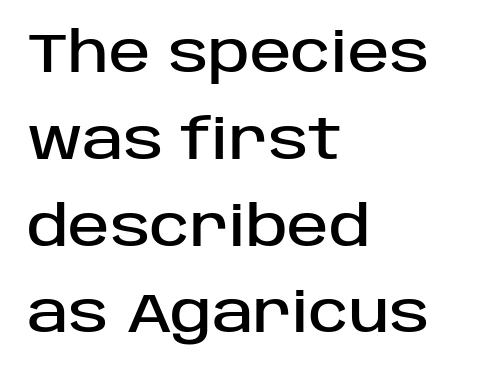
The font's upright variant was chosen for this text. A typesetter would call this leading conventional body-copy spacing. A classic flush-left, rag-right setting is used for this passage. Looks like regular typesetting: each glyph gets only the width it needs. Note: no serifs on the glyphs. You could call the tracking neutral — neither tight nor loose.
